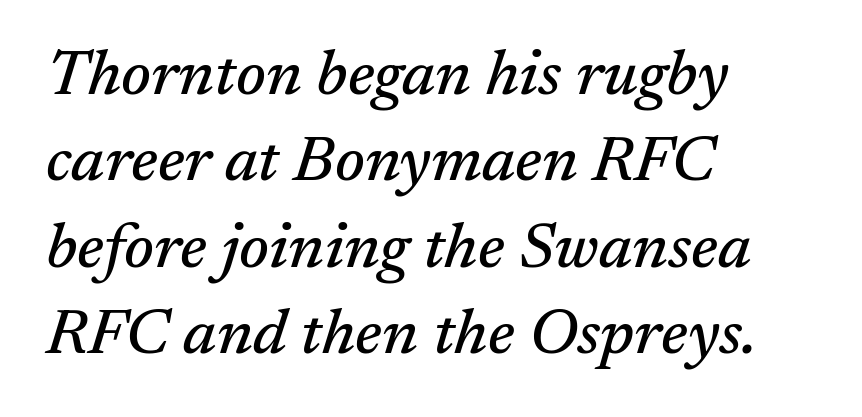
{"serif": "yes", "italic": "yes", "lean": "right", "slant_degrees": 17, "width": "normal", "stroke_contrast": "medium", "x_height": "medium", "monospaced": "no", "underline": "no", "align": "left", "line_spacing": "normal", "line_spacing_ratio": 1.35, "letter_spacing": "normal", "letter_spacing_em": 0.0, "glyph_px": 64}
